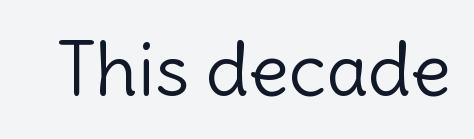
The image shows 74 px light sans-serif type, upright; set normal letter spacing, not underlined; a medium x-height.
